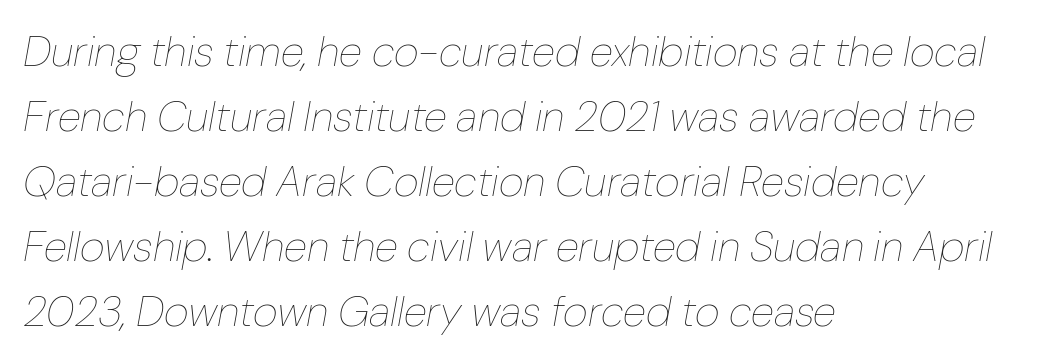
The image shows 43 px thin type, italic (leaning right); set left-aligned, normal line spacing (1.51x), normal letter spacing, not underlined; low stroke contrast and a medium x-height.
